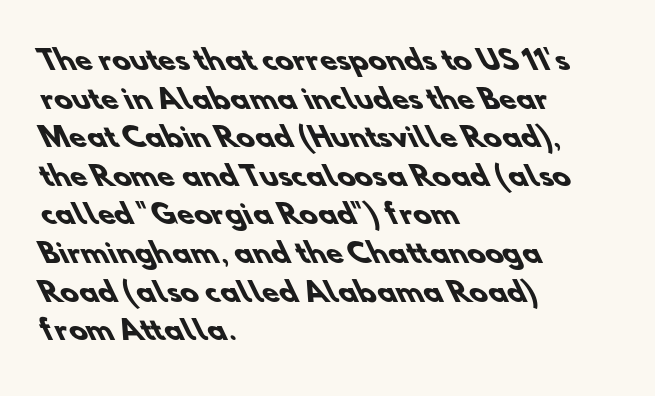
Q: Is the text bold? A: Yes.
Q: Is the text underlined? A: No.
Q: How is the paragraph aligned? A: Left-aligned.
Q: Is the spacing between letters normal or unusually wide? A: Normal.
Q: Is the spacing between lines tight, normal or loose? A: Normal.
